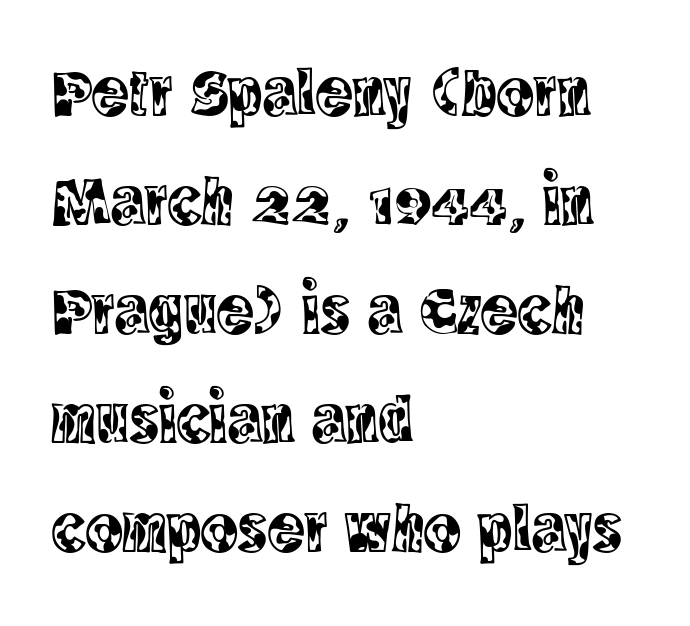
The image shows 69 px condensed serif type, upright; set left-aligned, normal line spacing (1.58x), normal letter spacing, not underlined; a large x-height.
